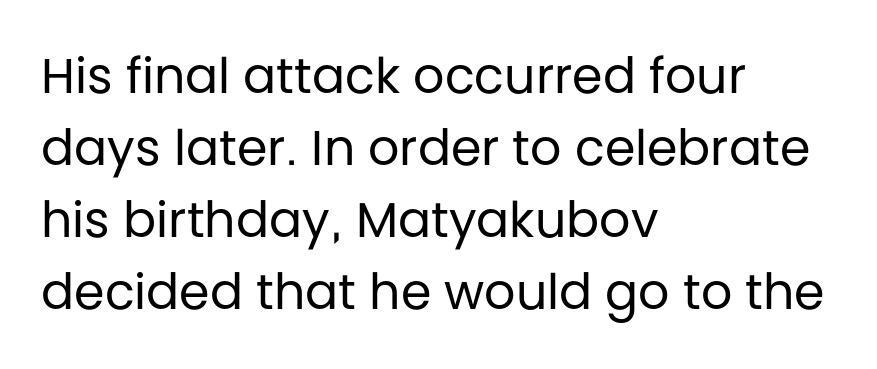
Q: Is the text bold? A: No.
Q: Is the text italic (slanted)? A: No, it is upright.
Q: Is the typeface a serif or a sans-serif typeface? A: Sans-serif.
Q: Is the text underlined? A: No.
Q: How is the paragraph aligned? A: Left-aligned.
Q: Is the spacing between letters normal or unusually wide? A: Normal.
Q: Is the spacing between lines tight, normal or loose? A: Normal.
Q: Width (condensed, normal, or wide)? A: Normal.
Q: Stroke contrast? A: Low.
Q: x-height? A: Large.
Q: Monospaced? A: No.
